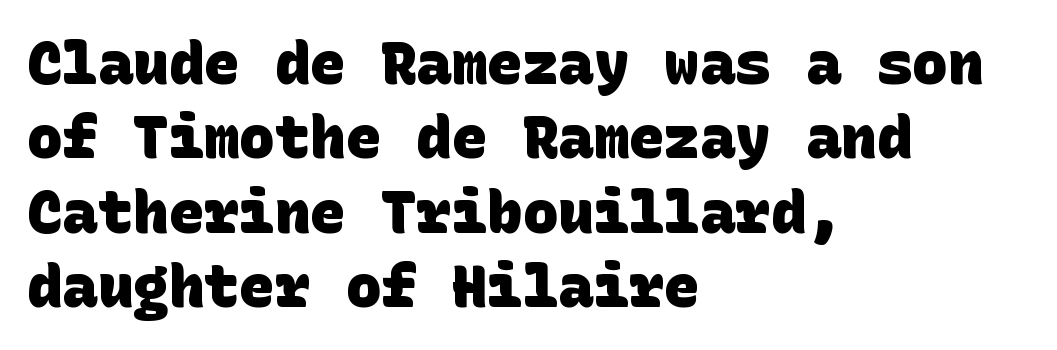
The image shows 59 px heavy sans-serif type; set left-aligned, normal line spacing (1.26x), normal letter spacing, not underlined; low stroke contrast and a large x-height.
